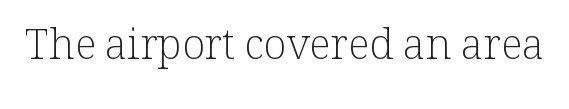
{"serif": "yes", "italic": "no", "bold": "no", "weight": "light", "width": "normal", "stroke_contrast": "low", "x_height": "medium", "monospaced": "no", "underline": "no", "letter_spacing": "normal", "letter_spacing_em": 0.0, "glyph_px": 42}
